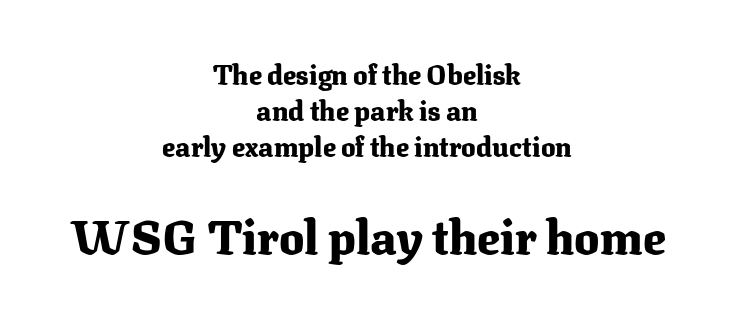
Does the type have serifs? Yes, each stem ends in a small foot. Glance below the letters and you will spot only blank space. These lines keep a tight, regular rhythm from letter to letter. The rendering positions every line midway between the sides. The following chunk of copy outweighs the initial chunk in type size.
